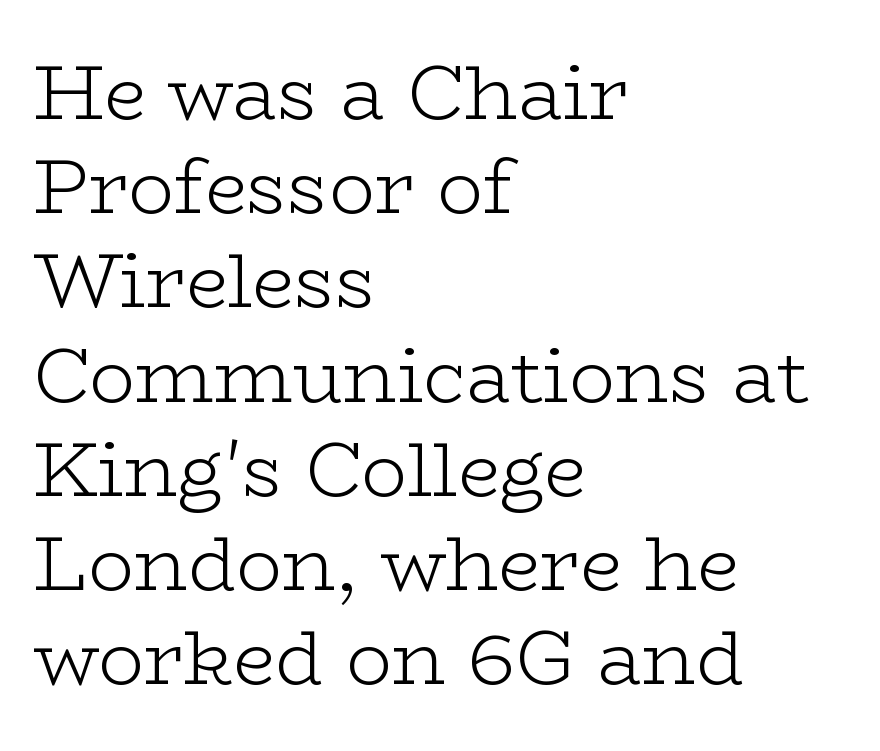
The image shows 76 px light, wide serif type, upright; set left-aligned, line spacing 1.24x, normal letter spacing, not underlined; low stroke contrast and a medium x-height.
